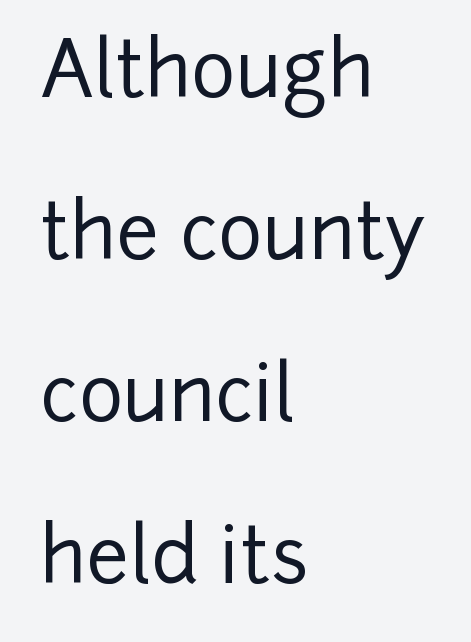
{"serif": "no", "italic": "no", "width": "normal", "stroke_contrast": "low", "x_height": "medium", "monospaced": "no", "underline": "no", "align": "left", "line_spacing": "loose", "line_spacing_ratio": 2.13, "letter_spacing": "normal", "letter_spacing_em": 0.0, "glyph_px": 76}
